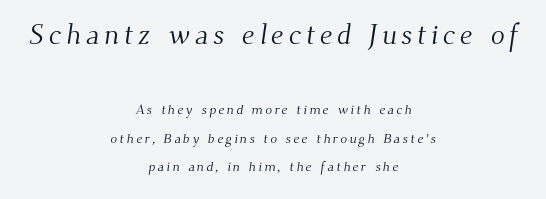
{"serif": "yes", "bold": "no", "weight": "light", "width": "normal", "stroke_contrast": "medium", "x_height": "small", "monospaced": "no", "underline": "no", "align": "center", "line_spacing": "loose", "line_spacing_ratio": 2.01, "larger_block": "first", "size_ratio": 2.07, "glyph_px": 29}
